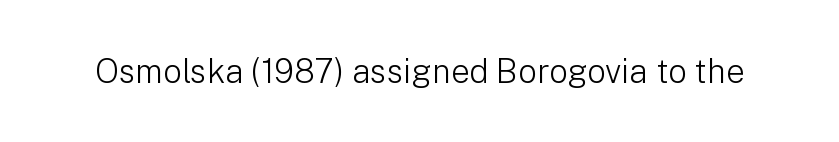
The glyphs in this specimen are sans serif. The cut favours lightness, reaching ordinary text weight at its darkest. Is this a fixed-width face? No — the glyphs have proportional, varying widths. Every stem runs plumb, perpendicular to the baseline. Rule under the text: the space is simply empty.
